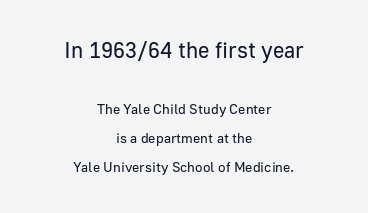
Q: Is the text bold? A: No.
Q: Is the text italic (slanted)? A: No, it is upright.
Q: Is the text underlined? A: No.
Q: How is the paragraph aligned? A: Centered.
Q: Is the spacing between letters normal or unusually wide? A: Normal.
Q: Is the spacing between lines tight, normal or loose? A: Loose.
Q: Which block of text is set in a larger size, the first (top) or the second (bottom)? A: The first (top) one.
